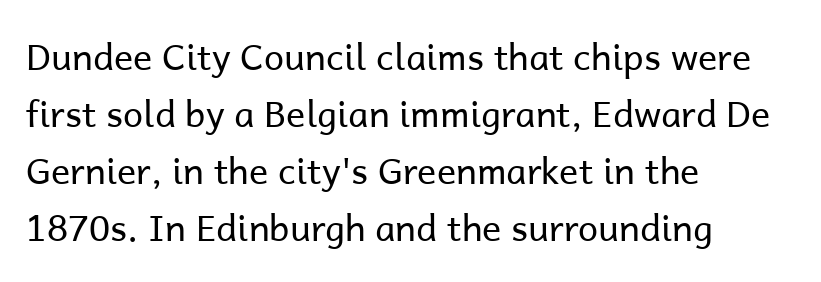
The image shows 36 px regular-weight sans-serif type, upright; set left-aligned, normal line spacing (1.58x), normal letter spacing, not underlined; low stroke contrast and a medium x-height.
